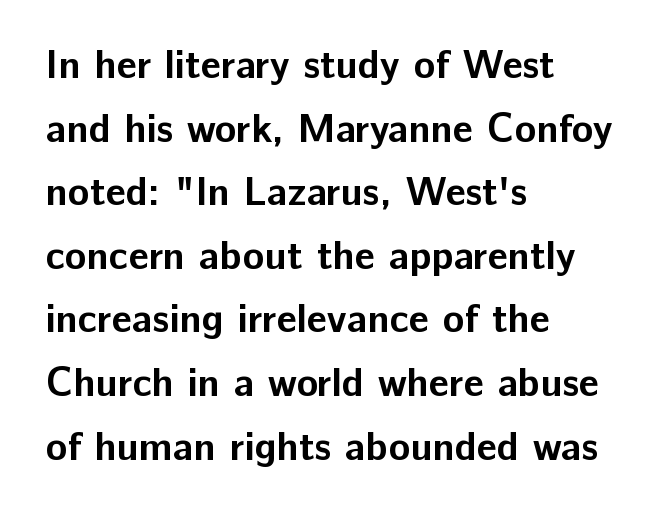
The image shows 40 px bold sans-serif type, upright; set left-aligned, normal line spacing (1.59x), normal letter spacing, not underlined; low stroke contrast and a medium x-height.
